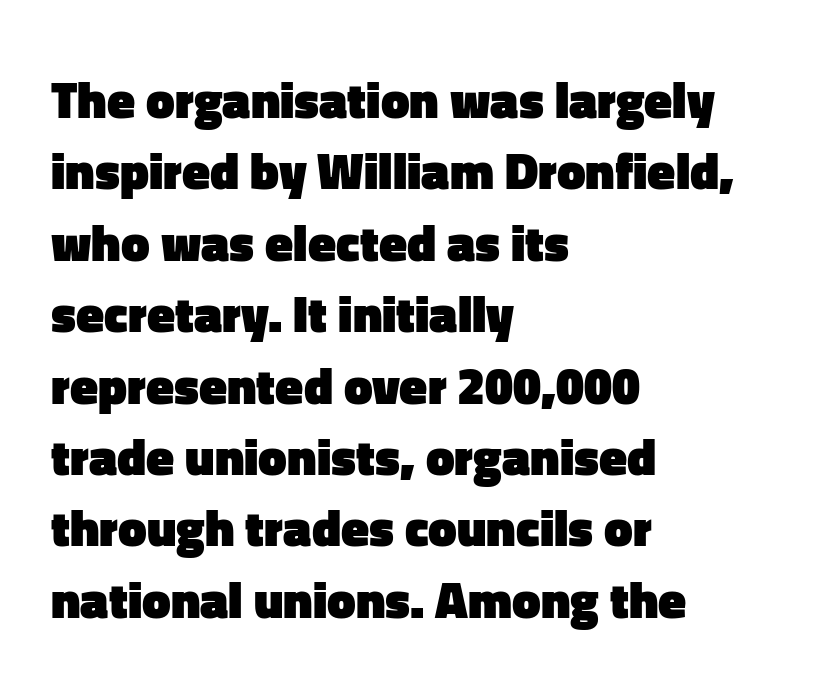
Is the type bold? Yes — the strokes are clearly thick and heavy. In terms of posture, this sample is upright. The leading is moderate, giving the passage an even texture. Character widths vary here, with narrow letters taking less room than wide ones. The glyphs in this specimen are sans serif. Check the space under the baseline: it is left empty.
